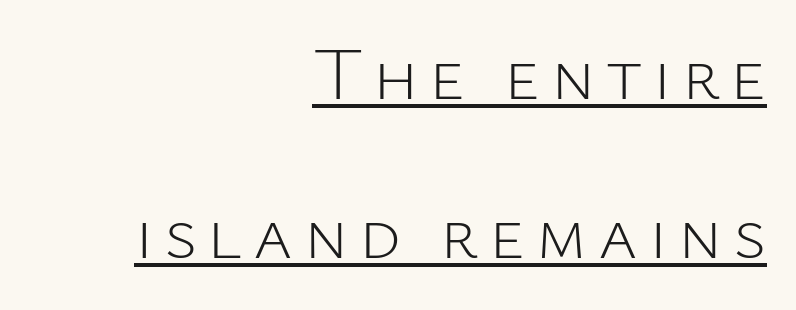
{"serif": "no", "italic": "no", "bold": "no", "weight": "light", "width": "normal", "stroke_contrast": "low", "x_height": "medium", "monospaced": "no", "underline": "yes", "align": "right", "line_spacing": "loose", "line_spacing_ratio": 2.12, "glyph_px": 75}
